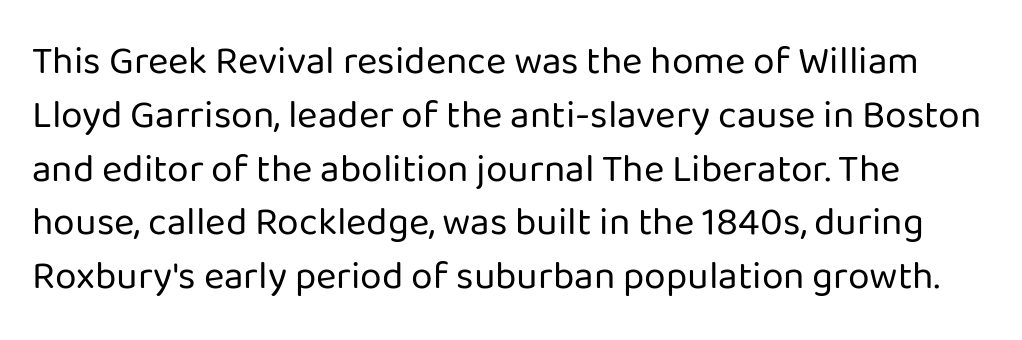
Q: Is the text bold? A: No.
Q: Is the text italic (slanted)? A: No, it is upright.
Q: Is the typeface a serif or a sans-serif typeface? A: Sans-serif.
Q: Is the text underlined? A: No.
Q: Is the spacing between letters normal or unusually wide? A: Normal.
Q: Is the spacing between lines tight, normal or loose? A: Normal.
Q: Width (condensed, normal, or wide)? A: Normal.
Q: Stroke contrast? A: Low.
Q: x-height? A: Medium.
Q: Monospaced? A: No.
